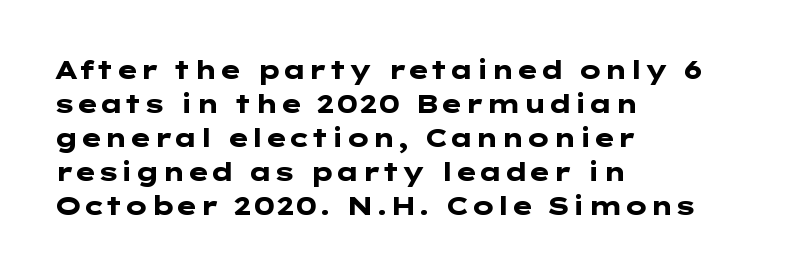
Q: Is the text bold? A: Yes.
Q: Is the text italic (slanted)? A: No, it is upright.
Q: Is the text underlined? A: No.
Q: How is the paragraph aligned? A: Left-aligned.
Q: Is the spacing between letters normal or unusually wide? A: Normal.
Q: Is the spacing between lines tight, normal or loose? A: Normal.
